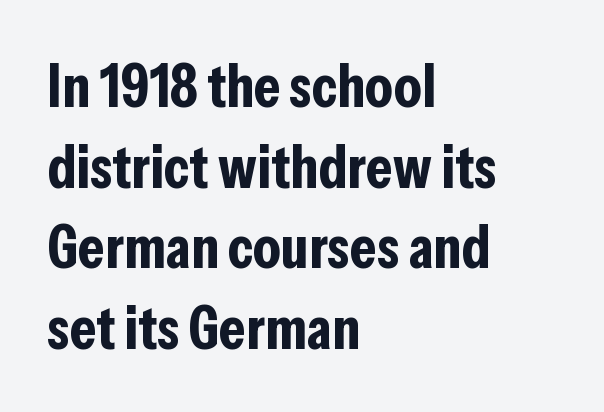
The image shows 61 px bold, condensed sans-serif type, upright; set left-aligned, normal line spacing (1.32x), normal letter spacing, not underlined; low stroke contrast and a medium x-height.
